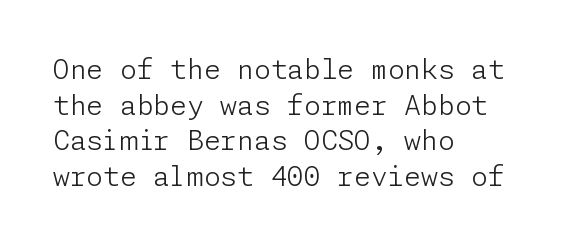
Notice how descenders clear the ascenders below comfortably — that's standard leading. Rule under the text: the space is simply empty. This rendering uses left alignment, leaving the right contour irregular. The type sits square on the baseline with zero lean. The font sits on the lighter half of the weight spectrum, regular included. The gaps between neighbouring characters are ordinary and unremarkable.
